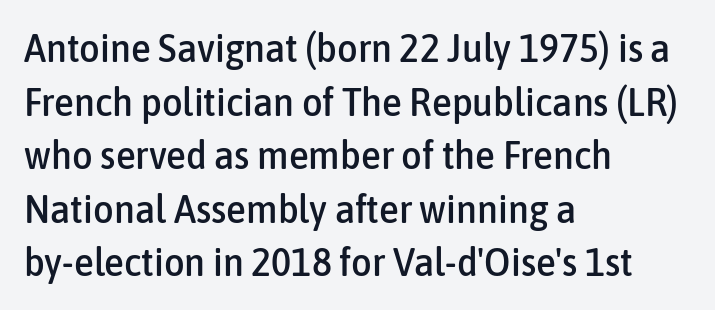
Q: Is the text italic (slanted)? A: No, it is upright.
Q: Is the typeface a serif or a sans-serif typeface? A: Sans-serif.
Q: Is the text underlined? A: No.
Q: How is the paragraph aligned? A: Left-aligned.
Q: Is the spacing between letters normal or unusually wide? A: Normal.
Q: Is the spacing between lines tight, normal or loose? A: Normal.
Q: Width (condensed, normal, or wide)? A: Condensed.
Q: Stroke contrast? A: Low.
Q: x-height? A: Medium.
Q: Monospaced? A: No.
